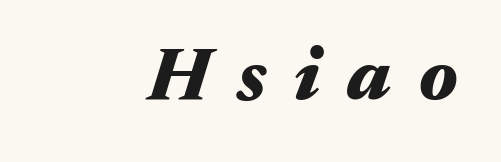
{"italic": "yes", "lean": "right", "slant_degrees": 17, "bold": "yes", "weight": "heavy", "width": "wide", "stroke_contrast": "medium", "x_height": "medium", "monospaced": "no", "underline": "no", "align": "right", "letter_spacing": "wide", "letter_spacing_em": 0.37, "glyph_px": 75}
